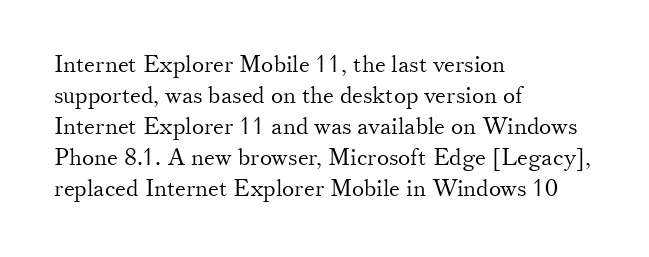
Posture: upright roman. The ragged edge is on the right, which tells us the setting is flush left. Reading down the column, the eye jumps a familiar distance to each next line. The specimen omits any rule beneath the text block's lines. The face looks like a standard text weight, possibly lighter.
